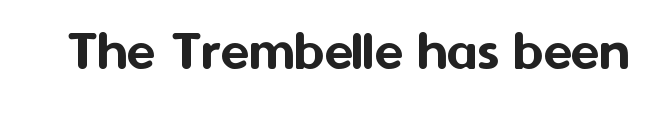
The image shows 58 px sans-serif type, upright; set normal letter spacing, not underlined; medium stroke contrast and a medium x-height.
